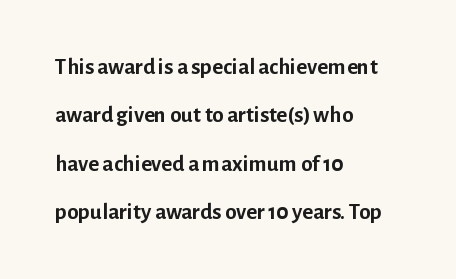
Rows of type keep a wide berth in the vertical direction. Typographic density is high because the face is bold. The passage shown has conventional tracking throughout. Underline: absent.
